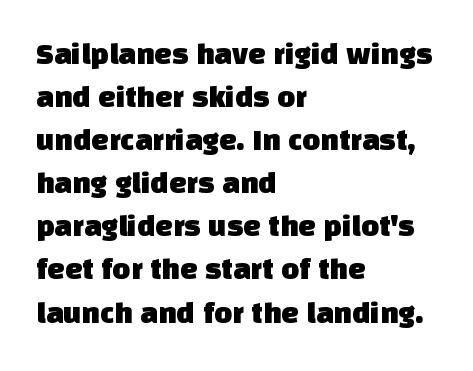
The image shows 31 px sans-serif type; set left-aligned, normal line spacing (1.39x), normal letter spacing, not underlined; low stroke contrast and a large x-height.
